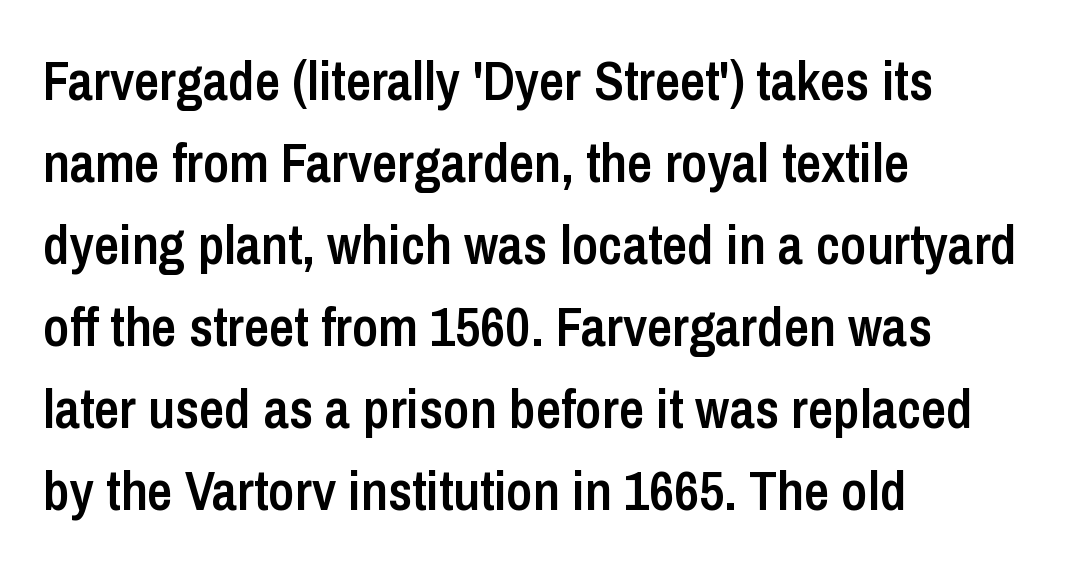
Q: Is the text bold? A: Semi-bold.
Q: Is the text italic (slanted)? A: No, it is upright.
Q: Is the typeface a serif or a sans-serif typeface? A: Sans-serif.
Q: Is the text underlined? A: No.
Q: How is the paragraph aligned? A: Left-aligned.
Q: Is the spacing between letters normal or unusually wide? A: Normal.
Q: Is the spacing between lines tight, normal or loose? A: Normal.
Q: Width (condensed, normal, or wide)? A: Condensed.
Q: Stroke contrast? A: Low.
Q: x-height? A: Medium.
Q: Monospaced? A: No.
